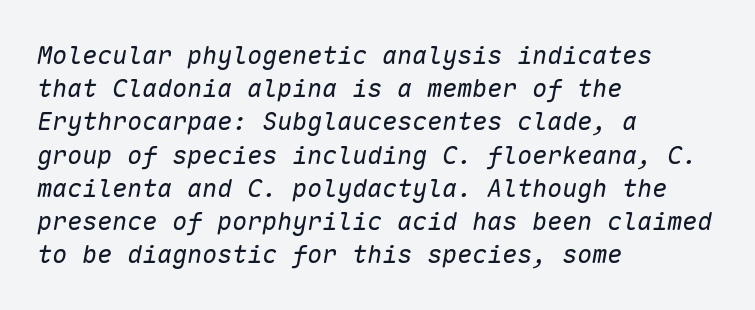
Stroke thickness stays within the range of a standard reading face or lighter. Does the leading feel generous? No, just average. The letters are slanted; this is an italic face. The rag falls on the right side of this text block. Inter-character spacing is left at the font's built-in metrics. Only glyphs here, with clear space below each row.
